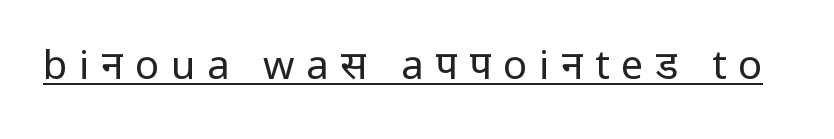
The image shows 40 px regular-weight sans-serif type, upright; set unusually wide letter spacing (+0.29 em), underlined; low stroke contrast and a medium x-height.
